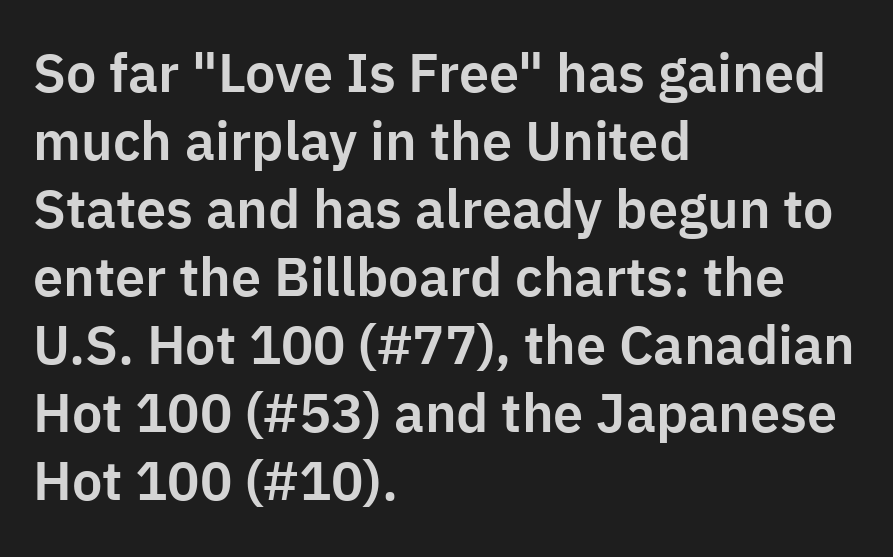
Reading down the column, the eye jumps a familiar distance to each next line. The letters stand straight up with perfectly vertical stems. Observe the ordinary spacing: letters are neighbours, not strangers. This sample has the flowing, uneven cadence of proportional lettering. Caption: multi-line text, flush left, ragged right.
